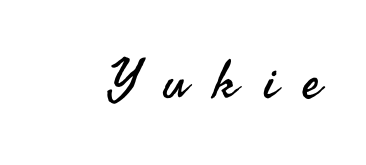
Q: Is the text bold? A: No.
Q: Is the text italic (slanted)? A: Yes.
Q: Is the typeface a serif or a sans-serif typeface? A: Sans-serif.
Q: Is the text underlined? A: No.
Q: Is the spacing between letters normal or unusually wide? A: Unusually wide.
Q: Width (condensed, normal, or wide)? A: Normal.
Q: Stroke contrast? A: Medium.
Q: x-height? A: Small.
Q: Monospaced? A: No.
